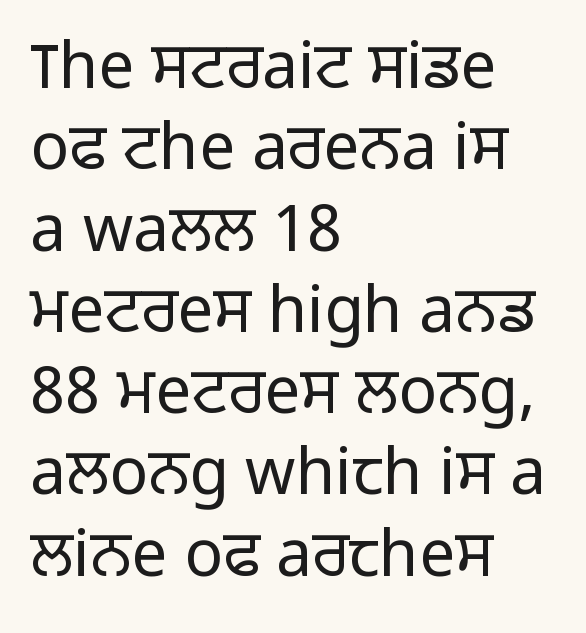
{"serif": "no", "italic": "no", "bold": "no", "weight": "light", "width": "normal", "stroke_contrast": "low", "x_height": "medium", "monospaced": "no", "underline": "no", "align": "left", "line_spacing": "normal", "line_spacing_ratio": 1.27, "letter_spacing": "normal", "letter_spacing_em": 0.0, "glyph_px": 64}
